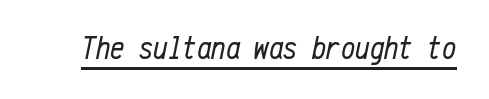
{"italic": "yes", "lean": "right", "slant_degrees": 12, "bold": "no", "weight": "regular", "width": "condensed", "stroke_contrast": "low", "x_height": "medium", "monospaced": "yes", "underline": "yes", "letter_spacing": "normal", "letter_spacing_em": 0.0, "glyph_px": 32}
